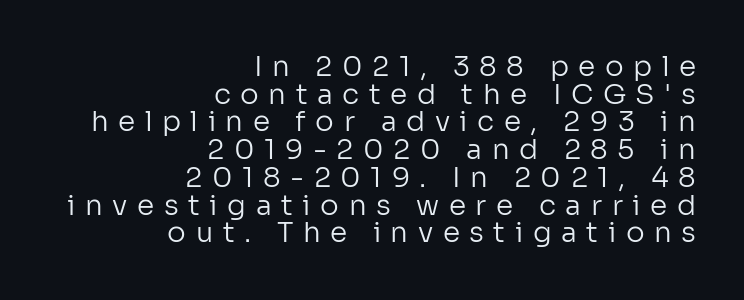
Q: Is the text bold? A: No.
Q: Is the text italic (slanted)? A: No, it is upright.
Q: Is the typeface a serif or a sans-serif typeface? A: Sans-serif.
Q: Is the text underlined? A: No.
Q: How is the paragraph aligned? A: Right-aligned.
Q: Is the spacing between letters normal or unusually wide? A: Unusually wide.
Q: Is the spacing between lines tight, normal or loose? A: Tight.
Q: Width (condensed, normal, or wide)? A: Normal.
Q: Stroke contrast? A: Low.
Q: x-height? A: Medium.
Q: Monospaced? A: No.
